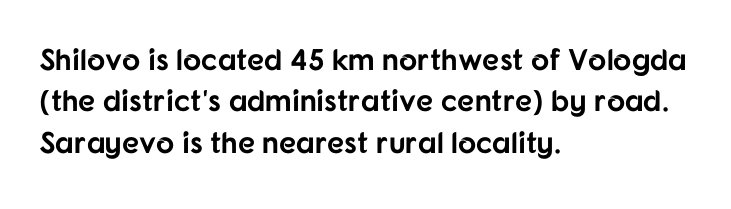
A full-strength bold gives these letters their thick strokes. Caption: standard tracking, unaltered. Every stem runs plumb, perpendicular to the baseline. The space beneath each line is pristine and unruled.
